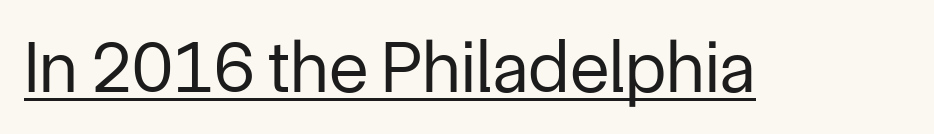
{"serif": "no", "italic": "no", "bold": "no", "weight": "regular", "width": "normal", "stroke_contrast": "low", "x_height": "medium", "monospaced": "no", "underline": "yes", "letter_spacing": "normal", "letter_spacing_em": 0.0, "glyph_px": 73}
